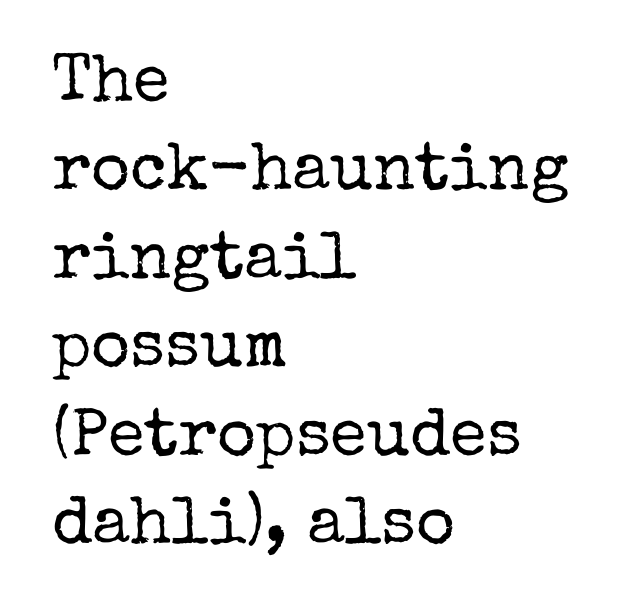
{"serif": "yes", "italic": "no", "bold": "no", "weight": "regular", "width": "normal", "stroke_contrast": "low", "x_height": "medium", "monospaced": "no", "underline": "no", "align": "left", "line_spacing": "normal", "line_spacing_ratio": 1.32, "letter_spacing": "normal", "letter_spacing_em": 0.0, "glyph_px": 67}
